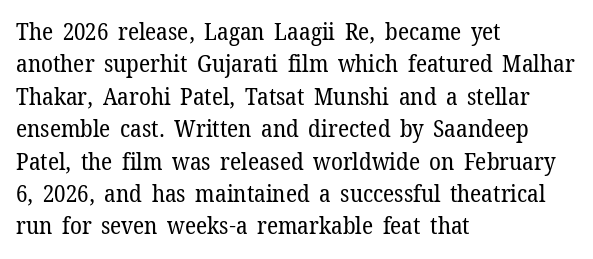
Q: Is the text bold? A: No.
Q: Is the text italic (slanted)? A: No, it is upright.
Q: Is the text underlined? A: No.
Q: How is the paragraph aligned? A: Left-aligned.
Q: Is the spacing between letters normal or unusually wide? A: Normal.
Q: Is the spacing between lines tight, normal or loose? A: Normal.
